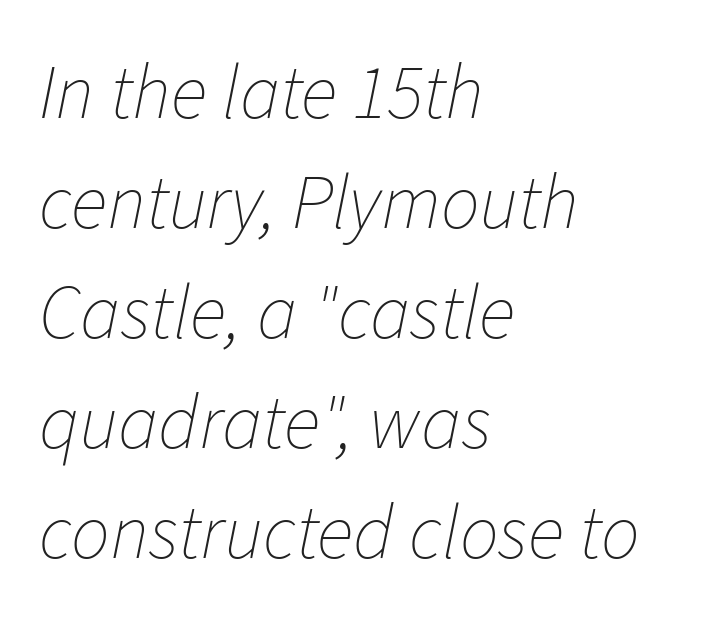
The image shows 77 px thin type, italic (leaning right); set left-aligned, normal line spacing (1.43x), normal letter spacing, not underlined; low stroke contrast and a medium x-height.
